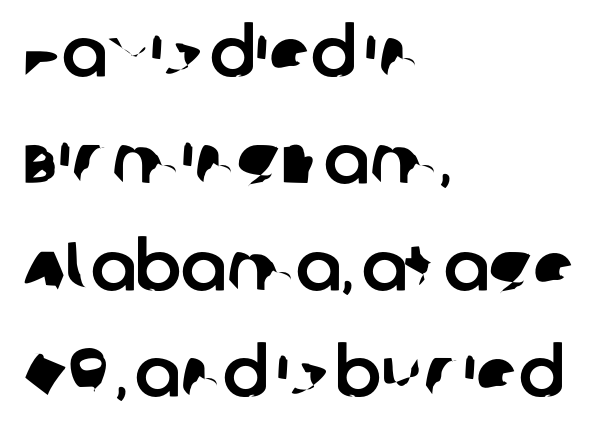
The image shows 68 px sans-serif type; set left-aligned, normal line spacing (1.57x), normal letter spacing, not underlined; low stroke contrast and a large x-height.
